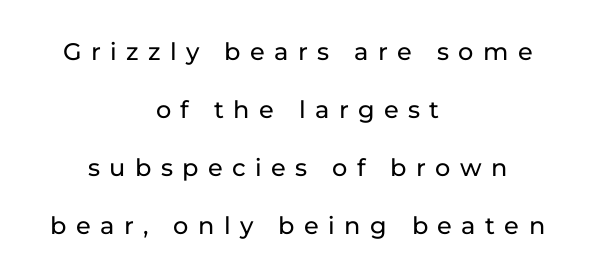
The image shows 24 px text type, upright; set centered, loose line spacing (2.42x), unusually wide letter spacing (+0.39 em), not underlined.
